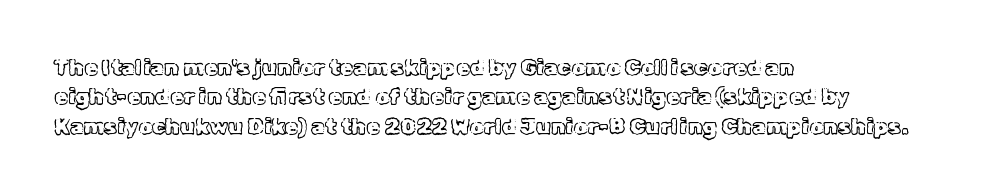
Q: Is the text italic (slanted)? A: No, it is upright.
Q: Is the text underlined? A: No.
Q: How is the paragraph aligned? A: Left-aligned.
Q: Is the spacing between letters normal or unusually wide? A: Normal.
Q: Is the spacing between lines tight, normal or loose? A: Normal.
